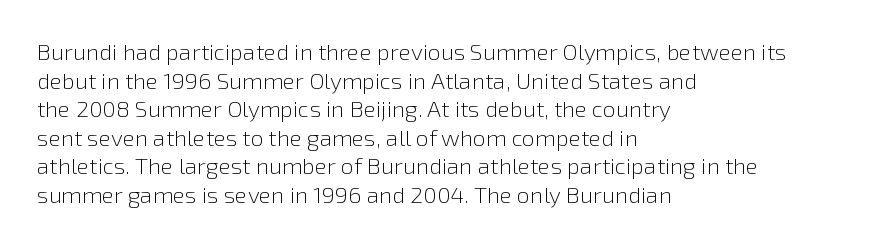
The image shows 23 px text type, upright; set left-aligned, line spacing 1.24x, normal letter spacing, not underlined.
